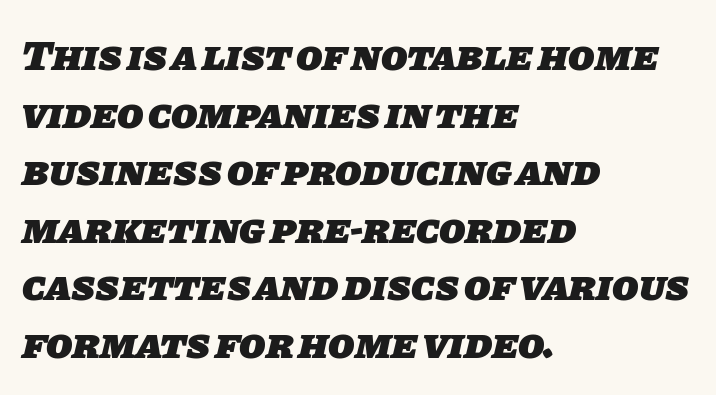
Plain, unruled lines of type. The space between consecutive lines is moderate. No extra tracking has been applied to these lines. The glyphs have the mass of a bold cut.
